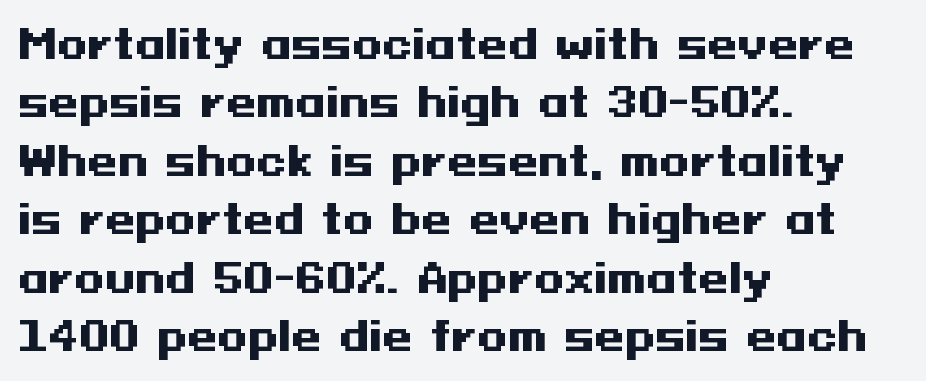
This rendering leaves character spacing at its baseline value. When letters stand straight like this, we call the style roman or upright. Weight check: bold — yes, fully. Each new line begins a customary step beneath the previous one.
